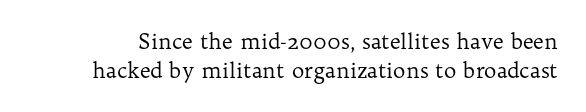
The image shows 21 px text type, upright; set normal line spacing (1.36x), normal letter spacing, not underlined.
